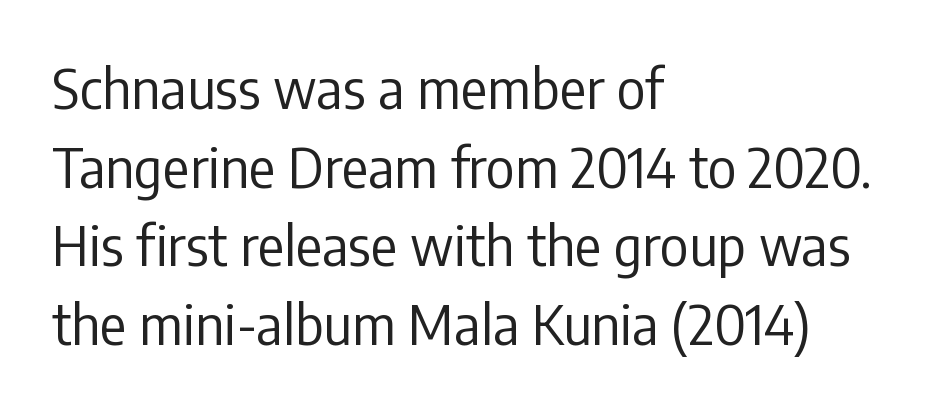
The image shows 55 px regular-weight, condensed sans-serif type, upright; set left-aligned, normal line spacing (1.43x), normal letter spacing, not underlined; low stroke contrast and a medium x-height.
